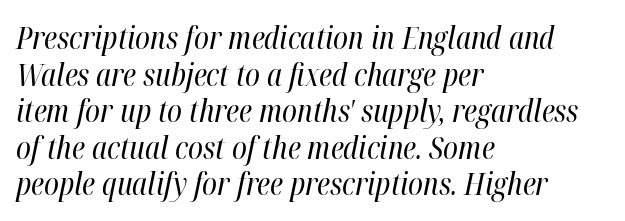
Q: Is the text bold? A: No.
Q: Is the text italic (slanted)? A: Yes, it leans right by about 12 degrees.
Q: Is the text underlined? A: No.
Q: How is the paragraph aligned? A: Left-aligned.
Q: Is the spacing between letters normal or unusually wide? A: Normal.
Q: Width (condensed, normal, or wide)? A: Condensed.
Q: Stroke contrast? A: High.
Q: x-height? A: Medium.
Q: Monospaced? A: No.
